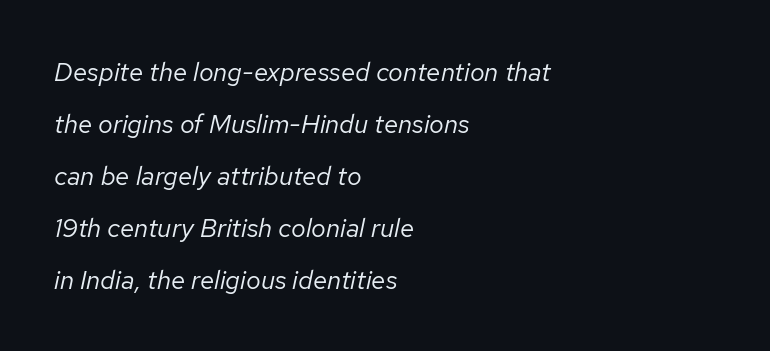
Q: Is the text bold? A: No.
Q: Is the text italic (slanted)? A: Yes, it leans right by about 12 degrees.
Q: Is the text underlined? A: No.
Q: How is the paragraph aligned? A: Left-aligned.
Q: Is the spacing between letters normal or unusually wide? A: Normal.
Q: Is the spacing between lines tight, normal or loose? A: Loose.
